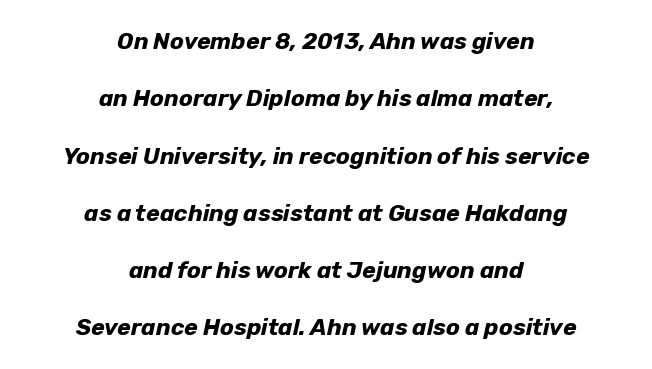
Characters follow at the spacing the type designer built in. Descender tails drop into unmarked territory. Reading down the block, each line starts at a different indent, mirrored at its end. If you measured baseline to baseline, you'd find a long distance.
